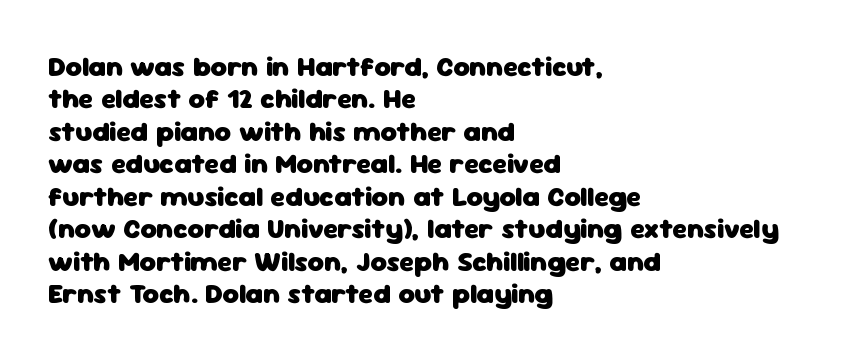
Q: Is the text bold? A: Yes.
Q: Is the text italic (slanted)? A: No, it is upright.
Q: Is the typeface a serif or a sans-serif typeface? A: Sans-serif.
Q: Is the text underlined? A: No.
Q: How is the paragraph aligned? A: Left-aligned.
Q: Is the spacing between letters normal or unusually wide? A: Normal.
Q: Width (condensed, normal, or wide)? A: Normal.
Q: Stroke contrast? A: Low.
Q: x-height? A: Medium.
Q: Monospaced? A: No.
